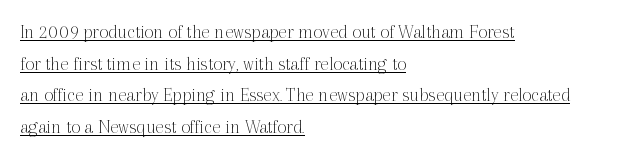
The letters stand upright; this is a roman face. No heavy texture on the line: the type isn't bold. In terms of leading, this rendering sits right in the middle. In CSS terms this would be text-align: left. How are the letters spaced? Ordinarily, with no added tracking. The glyphs are accompanied by a horizontal stroke just below them.
